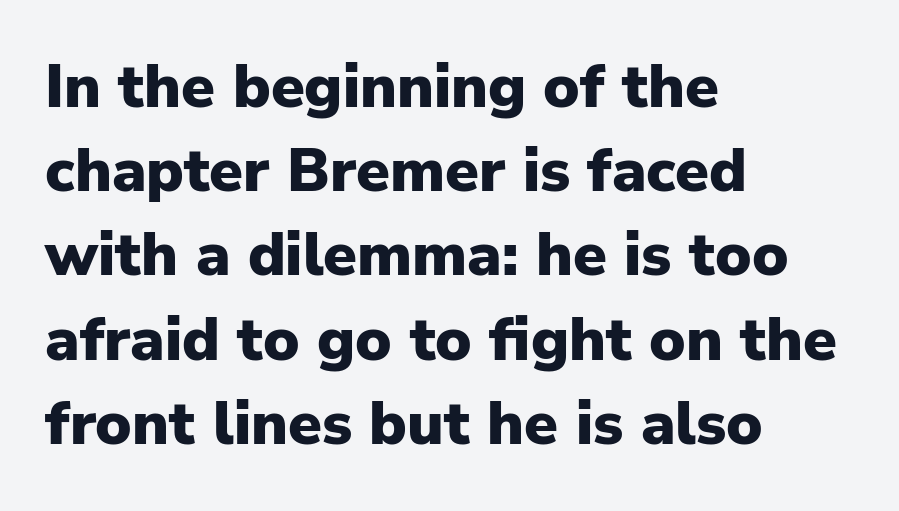
Q: Is the text bold? A: Yes.
Q: Is the text italic (slanted)? A: No, it is upright.
Q: Is the typeface a serif or a sans-serif typeface? A: Sans-serif.
Q: Is the text underlined? A: No.
Q: How is the paragraph aligned? A: Left-aligned.
Q: Is the spacing between letters normal or unusually wide? A: Normal.
Q: Is the spacing between lines tight, normal or loose? A: Normal.
Q: Width (condensed, normal, or wide)? A: Normal.
Q: Stroke contrast? A: Low.
Q: x-height? A: Medium.
Q: Monospaced? A: No.
